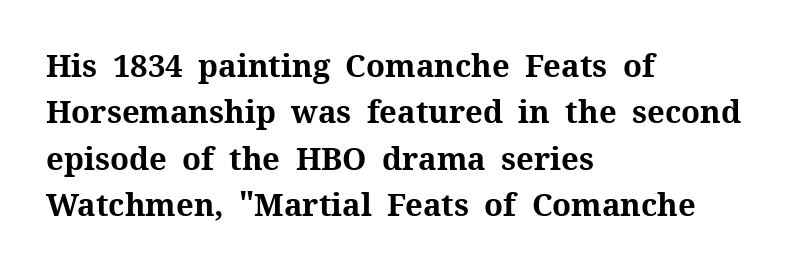
The image shows 31 px bold serif type, upright; set left-aligned, normal line spacing (1.5x), normal letter spacing, not underlined; medium stroke contrast and a medium x-height.
